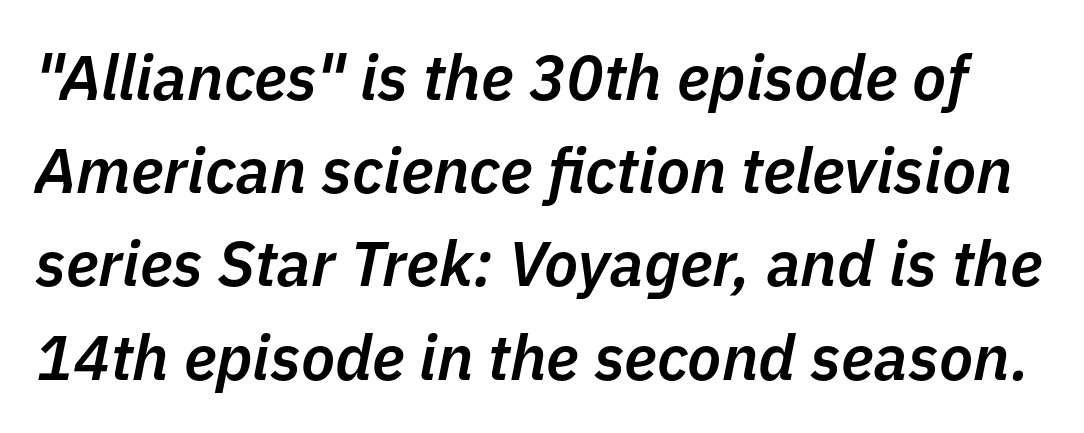
The rendering keeps characters at their native spacing. Compared with ordinary roman type, these characters are visibly tilted. The lines sit at an ordinary, default distance from one another. Weight: semibold (demi). The face used here is proportionally spaced, like ordinary book or web type.
